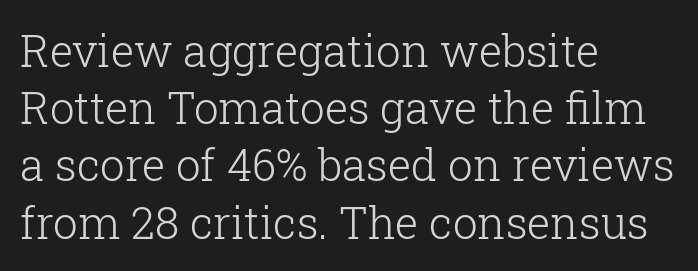
{"serif": "yes", "italic": "no", "bold": "no", "weight": "light", "width": "normal", "stroke_contrast": "low", "x_height": "medium", "monospaced": "no", "underline": "no", "align": "left", "line_spacing": "normal", "line_spacing_ratio": 1.3, "letter_spacing": "normal", "letter_spacing_em": 0.0, "glyph_px": 44}
